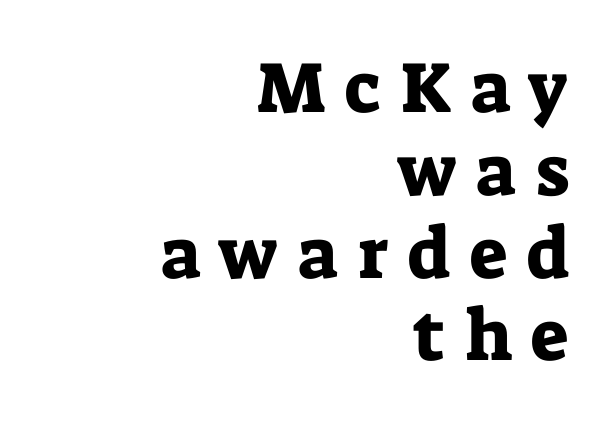
Q: Is the text italic (slanted)? A: No, it is upright.
Q: Is the typeface a serif or a sans-serif typeface? A: Serif.
Q: Is the text underlined? A: No.
Q: How is the paragraph aligned? A: Right-aligned.
Q: Is the spacing between letters normal or unusually wide? A: Unusually wide.
Q: Is the spacing between lines tight, normal or loose? A: Tight.
Q: Width (condensed, normal, or wide)? A: Normal.
Q: Stroke contrast? A: Low.
Q: x-height? A: Medium.
Q: Monospaced? A: No.
